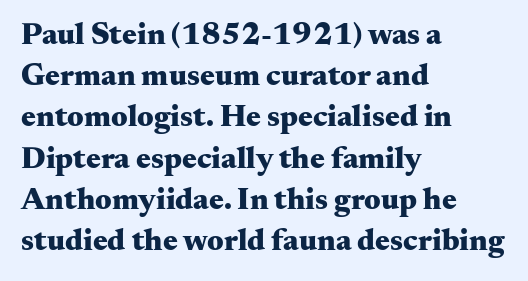
Q: Is the text bold? A: Yes.
Q: Is the text italic (slanted)? A: No, it is upright.
Q: Is the typeface a serif or a sans-serif typeface? A: Serif.
Q: Is the text underlined? A: No.
Q: How is the paragraph aligned? A: Left-aligned.
Q: Is the spacing between letters normal or unusually wide? A: Normal.
Q: Is the spacing between lines tight, normal or loose? A: Normal.
Q: Width (condensed, normal, or wide)? A: Wide.
Q: Stroke contrast? A: Medium.
Q: x-height? A: Small.
Q: Monospaced? A: No.
